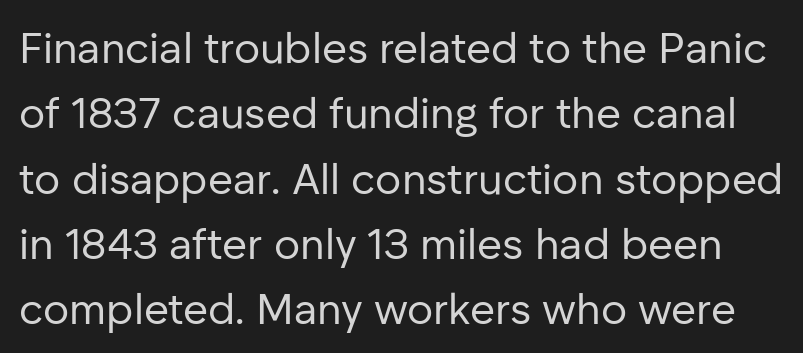
The weight tops out at a normal text grade. I'd call this a sans setting — the letters go barefoot. Compared with typical paragraphs, the rows here are spaced about the same. A roman cut, with each character standing at attention.
